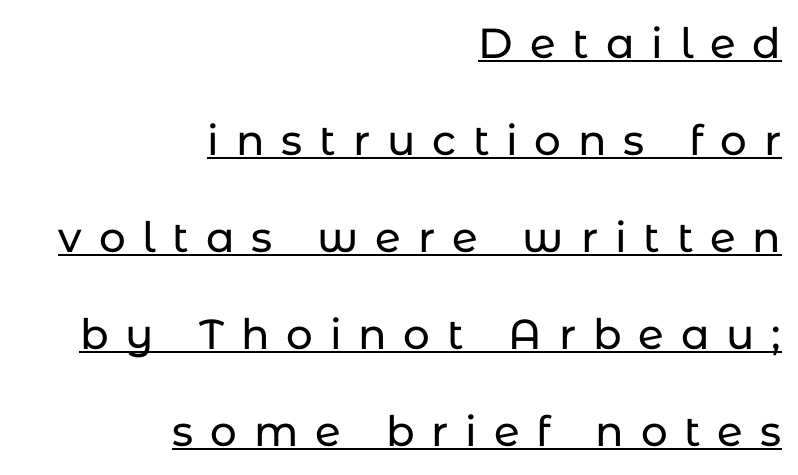
Compared with a flush-left layout, this one pins lines to the opposite, right side. This sample carries an underscore along the baseline area. Serifs: no, the terminals of the letterforms are clean. This sample has the flowing, uneven cadence of proportional lettering.
